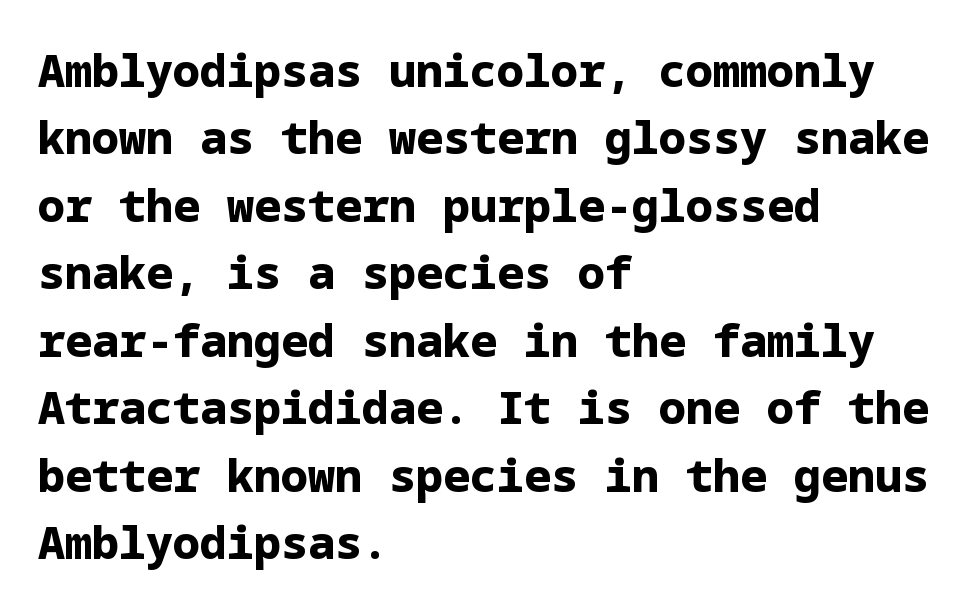
Q: Is the text bold? A: Yes.
Q: Is the text italic (slanted)? A: No, it is upright.
Q: Is the typeface a serif or a sans-serif typeface? A: Sans-serif.
Q: Is the text underlined? A: No.
Q: How is the paragraph aligned? A: Left-aligned.
Q: Is the spacing between letters normal or unusually wide? A: Normal.
Q: Is the spacing between lines tight, normal or loose? A: Normal.
Q: Width (condensed, normal, or wide)? A: Normal.
Q: Stroke contrast? A: Low.
Q: x-height? A: Medium.
